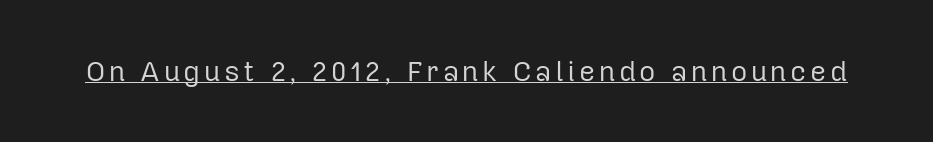
{"serif": "no", "italic": "no", "bold": "no", "weight": "regular", "width": "normal", "stroke_contrast": "low", "x_height": "medium", "monospaced": "no", "underline": "yes", "glyph_px": 28}
